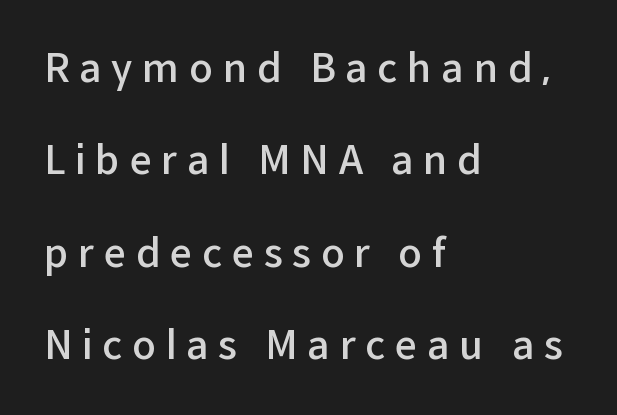
The image shows 39 px semibold sans-serif type, upright; set left-aligned, loose line spacing (2.37x), unusually wide letter spacing (+0.25 em), not underlined; low stroke contrast and a medium x-height.
